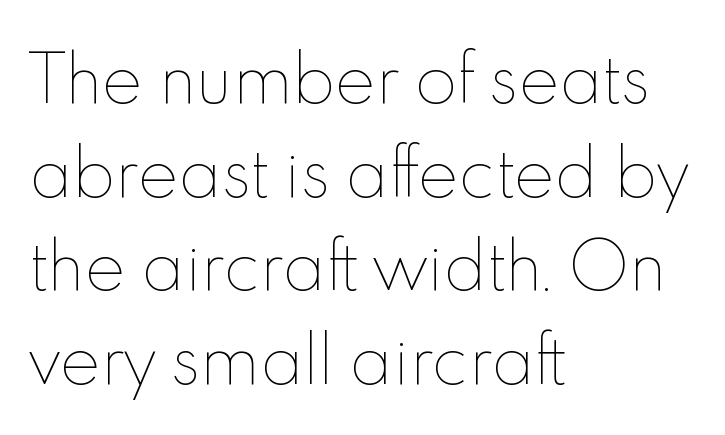
The image shows 62 px thin type, upright; set left-aligned, normal line spacing (1.51x), normal letter spacing, not underlined; a small x-height.
